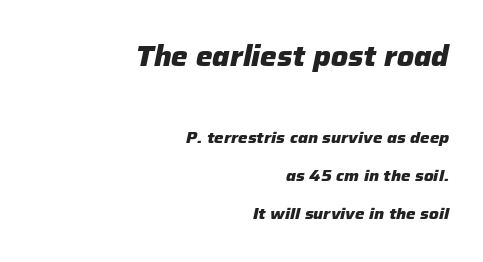
{"italic": "yes", "lean": "right", "slant_degrees": 12, "bold": "yes", "weight": "heavy", "width": "normal", "stroke_contrast": "low", "x_height": "medium", "monospaced": "no", "underline": "no", "align": "right", "line_spacing": "loose", "line_spacing_ratio": 2.4, "letter_spacing": "normal", "letter_spacing_em": 0.0, "larger_block": "first", "size_ratio": 1.75, "glyph_px": 28}
